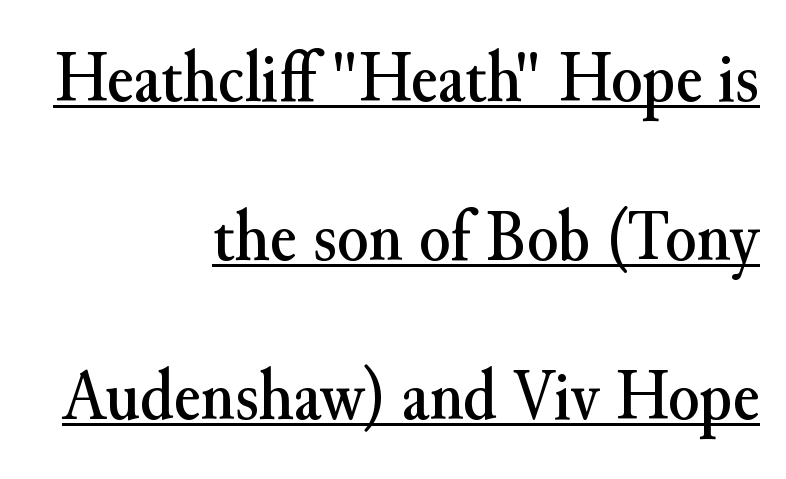
Posture: upright roman. This sample has the flowing, uneven cadence of proportional lettering. Letter spacing: default. A continuous stroke trails under the words, as in a hyperlink.
